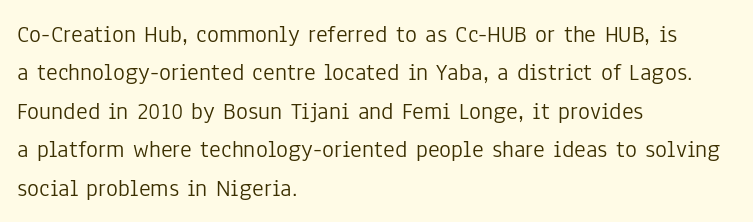
This sample uses an upright cut, with every glyph sitting square on the baseline. The string is rendered with underlining switched off. Tracking value appears to be zero — textbook default spacing. The lines in this sample share a left origin and differ only in where they stop. Vertical spacing — default.
